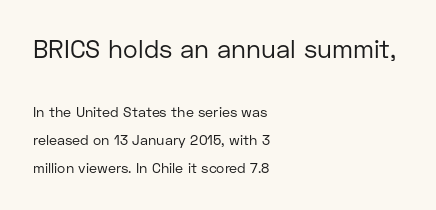
{"italic": "no", "bold": "no", "underline": "no", "align": "left", "line_spacing": "loose", "line_spacing_ratio": 2.0, "letter_spacing": "normal", "letter_spacing_em": 0.0, "larger_block": "first", "size_ratio": 1.79, "glyph_px": 25}
